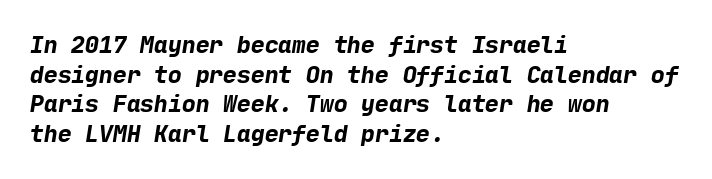
Plain, unruled lines of type. What weight is shown? A full bold with thick strokes. Rows of type keep a routine distance in the vertical direction. Students, note that the glyphs here touch the page at normal intervals. In CSS terms this would be text-align: left.
